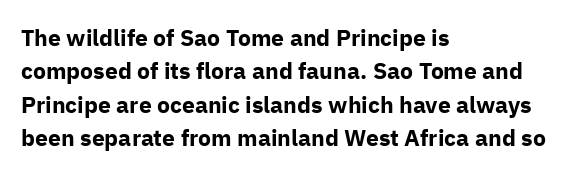
{"italic": "no", "bold": "yes", "underline": "no", "align": "left", "line_spacing": "normal", "line_spacing_ratio": 1.45, "letter_spacing": "normal", "letter_spacing_em": 0.0, "glyph_px": 23}
